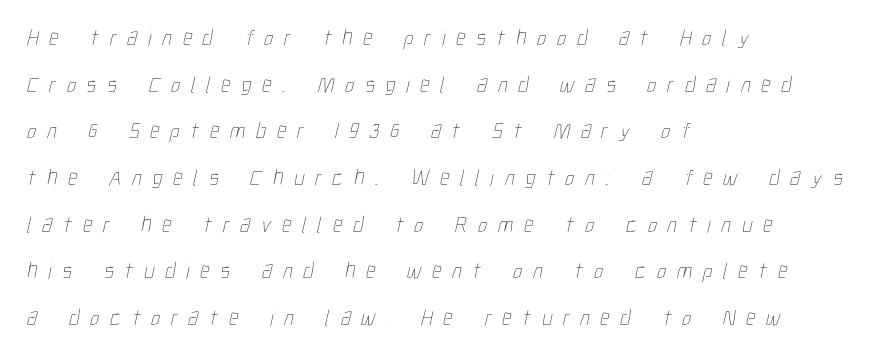
Unmarked baselines from the first word to the last. Widely set lines give the paragraph a tall, airy silhouette. Is this a heavy cut? Hardly; it is regular or lighter. Leftover space on each line is placed entirely after the last word.
